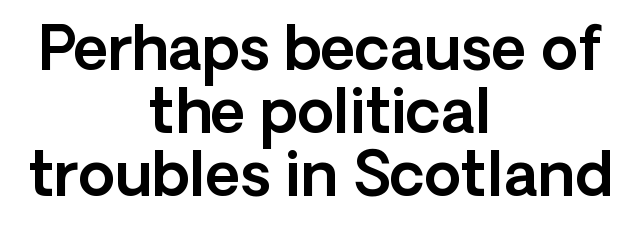
Is this a fixed-width face? No — the glyphs have proportional, varying widths. The space between consecutive lines is stingy. Default kerning and tracking; the words read as compact shapes. Observe the absence of serifs on each vertical stroke in this sample.
